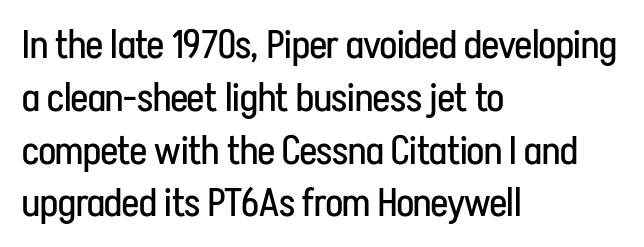
Varying glyph widths throughout — classic text-font behaviour. Bold? No — there's no thickening of the strokes. Anything drawn beneath the words? Only blank space. Whoever set this chose a conventional vertical rhythm. Which margin do the lines hug? The left one — the right edge is uneven. Is this a sans? Yes — the strokes have no serifs.
